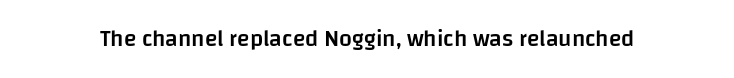
No extra tracking has been applied to these lines. The area under the type is left untouched. Weight: semibold (demi). If you drew a line through each stem, it would be perfectly vertical.
